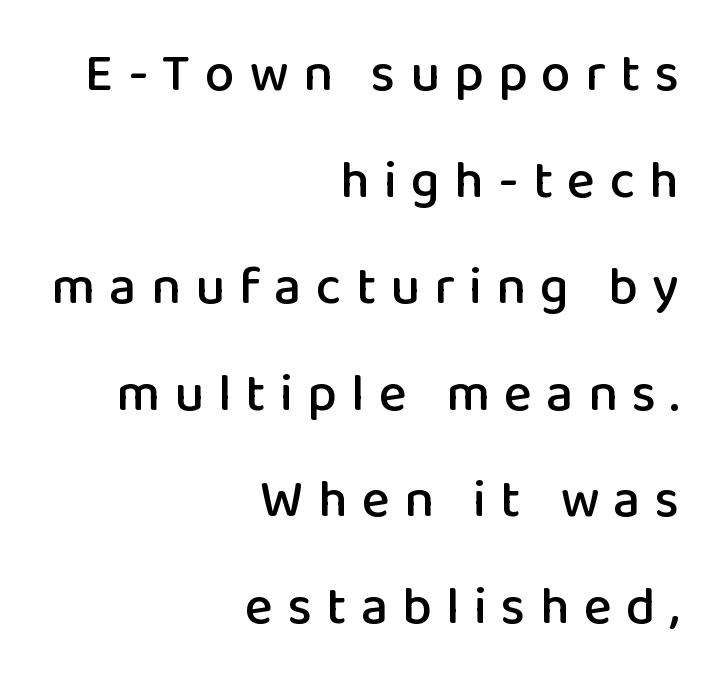
Q: Is the text italic (slanted)? A: No, it is upright.
Q: Is the typeface a serif or a sans-serif typeface? A: Sans-serif.
Q: Is the text underlined? A: No.
Q: How is the paragraph aligned? A: Right-aligned.
Q: Is the spacing between letters normal or unusually wide? A: Unusually wide.
Q: Is the spacing between lines tight, normal or loose? A: Loose.
Q: Width (condensed, normal, or wide)? A: Normal.
Q: Stroke contrast? A: Low.
Q: x-height? A: Medium.
Q: Monospaced? A: No.
